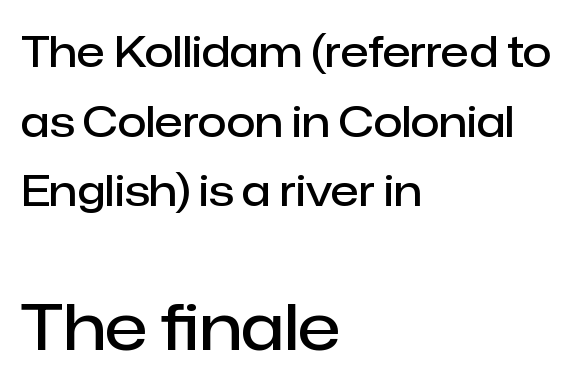
What stands out about the letter spacing? Nothing — it is the standard amount. Between these two stacked blocks, the lower one wins on size. In CSS terms this would be text-align: left. Baseline-to-baseline distance is the conventional proportion of letter height.
